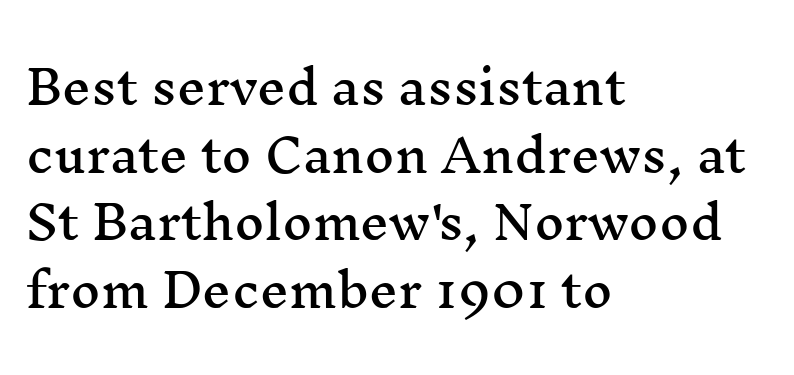
The leading is moderate, giving the passage an even texture. Default kerning and tracking; the words read as compact shapes. The typeface chosen for these lines features serifs. Spacing verdict: proportional, widths tailored to each character.
